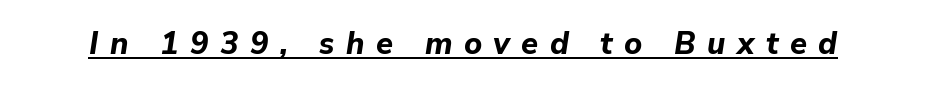
The image shows 31 px bold type, italic (leaning right); set unusually wide letter spacing (+0.37 em), underlined; low stroke contrast and a medium x-height.
